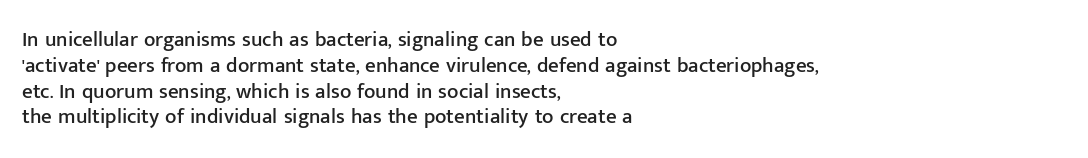
{"italic": "no", "underline": "no", "align": "left", "line_spacing_ratio": 1.23, "letter_spacing": "normal", "letter_spacing_em": 0.0, "glyph_px": 21}
